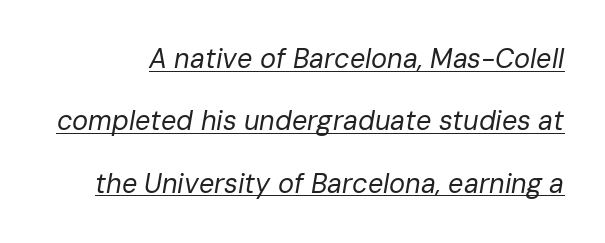
{"italic": "yes", "lean": "right", "slant_degrees": 10, "bold": "no", "underline": "yes", "line_spacing": "loose", "line_spacing_ratio": 2.31, "letter_spacing": "normal", "letter_spacing_em": 0.0, "glyph_px": 27}
